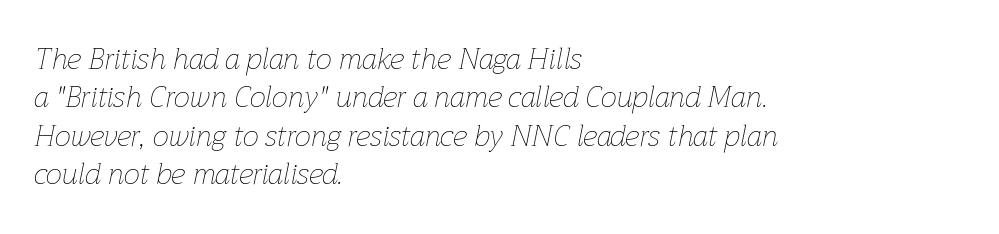
{"italic": "yes", "lean": "right", "slant_degrees": 12, "bold": "no", "weight": "thin", "width": "normal", "stroke_contrast": "low", "x_height": "medium", "monospaced": "no", "underline": "no", "align": "left", "line_spacing": "normal", "line_spacing_ratio": 1.32, "letter_spacing": "normal", "letter_spacing_em": 0.0, "glyph_px": 29}
